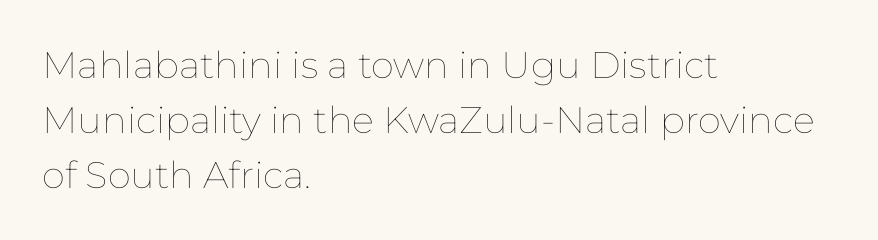
{"italic": "no", "bold": "no", "weight": "thin", "width": "normal", "stroke_contrast": "low", "x_height": "medium", "monospaced": "no", "underline": "no", "align": "left", "line_spacing": "normal", "line_spacing_ratio": 1.48, "letter_spacing": "normal", "letter_spacing_em": 0.0, "glyph_px": 37}
